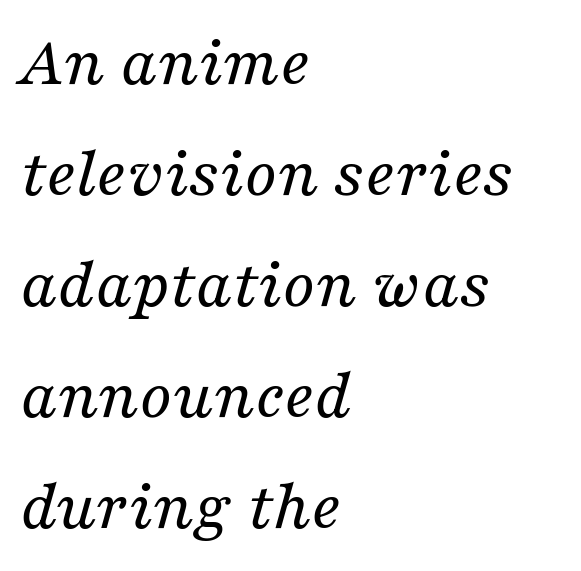
There's an unmistakable incline to the writing here. A normal amount of white space separates one row of letters from the next. One-word summary of the alignment: left. Standard letterfit; no display-style spreading of the glyphs. Proportional: the letters do not fall into vertical columns. Stroke mass is kept to a normal reading level or below.
